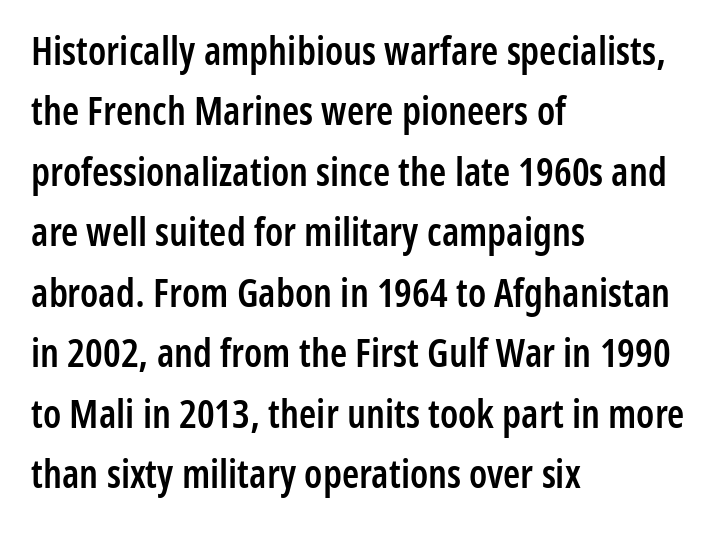
{"serif": "no", "italic": "no", "bold": "semi", "weight": "semibold", "width": "condensed", "stroke_contrast": "low", "x_height": "medium", "monospaced": "no", "underline": "no", "align": "left", "line_spacing": "normal", "line_spacing_ratio": 1.55, "letter_spacing": "normal", "letter_spacing_em": 0.0, "glyph_px": 39}
